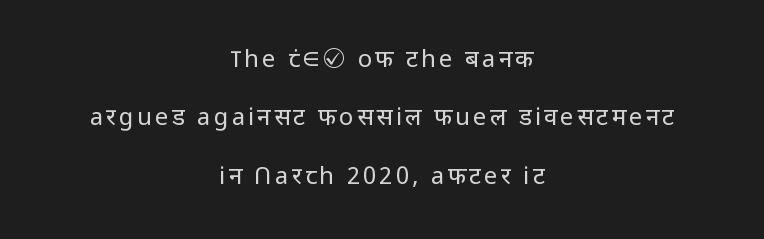
The image shows 24 px text type, upright; set centered, loose line spacing (2.43x), not underlined.
